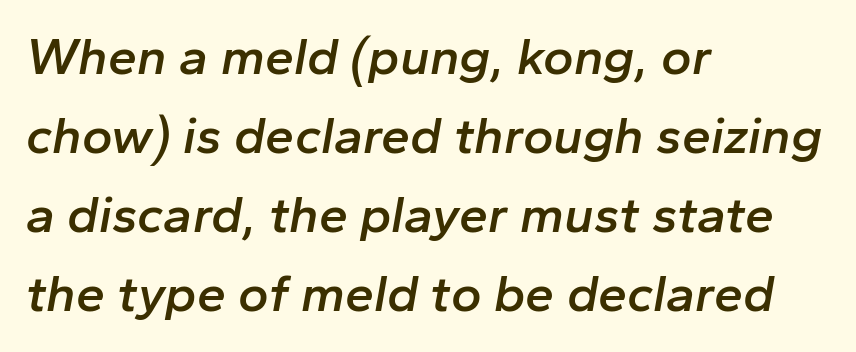
The image shows 52 px semibold type, italic (leaning right); set left-aligned, normal line spacing (1.52x), normal letter spacing, not underlined; low stroke contrast and a medium x-height.
